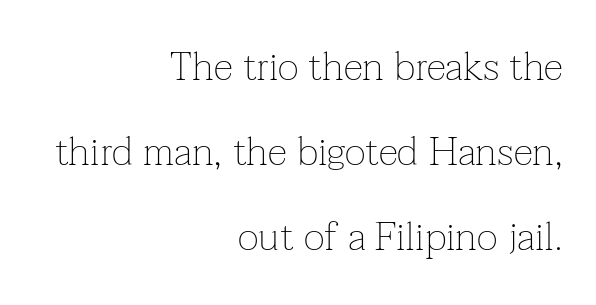
Q: Is the text bold? A: No.
Q: Is the text italic (slanted)? A: No, it is upright.
Q: Is the typeface a serif or a sans-serif typeface? A: Serif.
Q: Is the text underlined? A: No.
Q: How is the paragraph aligned? A: Right-aligned.
Q: Is the spacing between letters normal or unusually wide? A: Normal.
Q: Is the spacing between lines tight, normal or loose? A: Loose.
Q: Width (condensed, normal, or wide)? A: Normal.
Q: Stroke contrast? A: Low.
Q: x-height? A: Medium.
Q: Monospaced? A: No.
